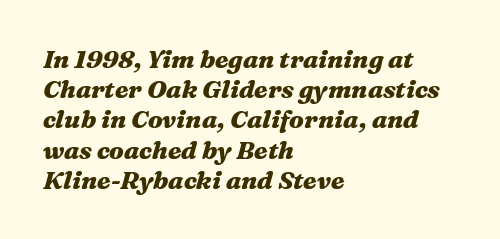
Q: Is the text bold? A: Yes.
Q: Is the text italic (slanted)? A: Yes, it leans right by about 16 degrees.
Q: Is the text underlined? A: No.
Q: How is the paragraph aligned? A: Left-aligned.
Q: Is the spacing between letters normal or unusually wide? A: Normal.
